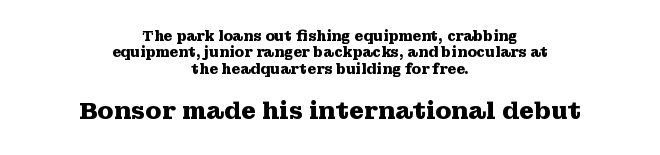
Q: Is the text bold? A: Yes.
Q: Is the text italic (slanted)? A: No, it is upright.
Q: Is the text underlined? A: No.
Q: How is the paragraph aligned? A: Centered.
Q: Is the spacing between letters normal or unusually wide? A: Normal.
Q: Which block of text is set in a larger size, the first (top) or the second (bottom)? A: The second (bottom) one.
